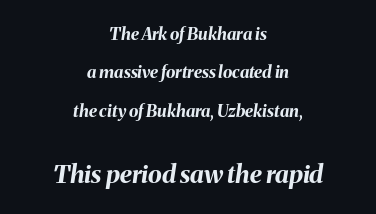
Of the two passages, the one underneath uses the larger point size. When letters slant like this, we call the style italic. The font is running at its bold setting. Typeset on center — no edge is straight. Just letters on the line, the space beneath them empty.
